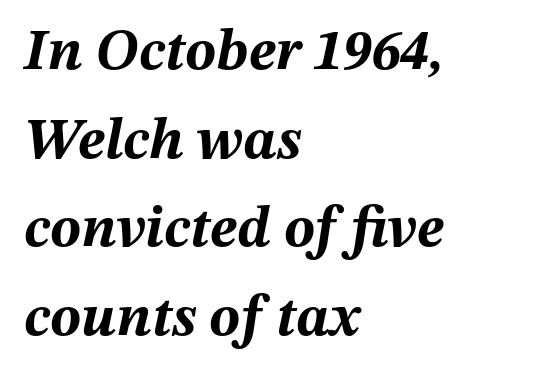
Glance below the letters and you will spot only blank space. The ragged edge is on the right, which tells us the setting is flush left. Students, observe: this is what conventionally led text looks like. Students, this is bold: see how much ink each stroke carries. Looks like regular typesetting: each glyph gets only the width it needs. In terms of posture, this sample is oblique.
